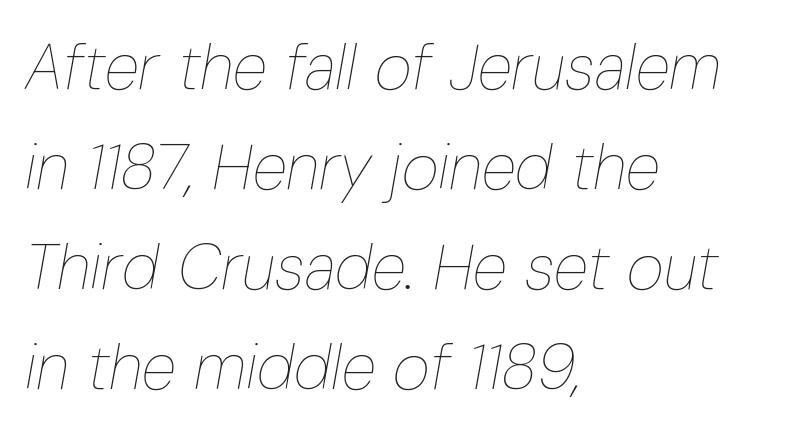
The image shows 64 px thin, condensed type, italic (leaning right); set left-aligned, normal line spacing (1.56x), normal letter spacing, not underlined; low stroke contrast and a medium x-height.
